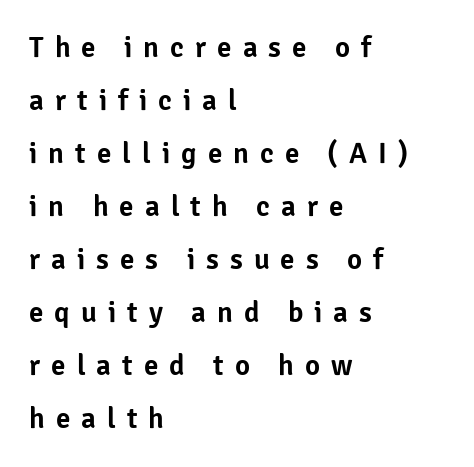
The image shows 29 px sans-serif type, upright; set left-aligned, line spacing 1.83x, unusually wide letter spacing (+0.38 em), not underlined; low stroke contrast and a medium x-height.
